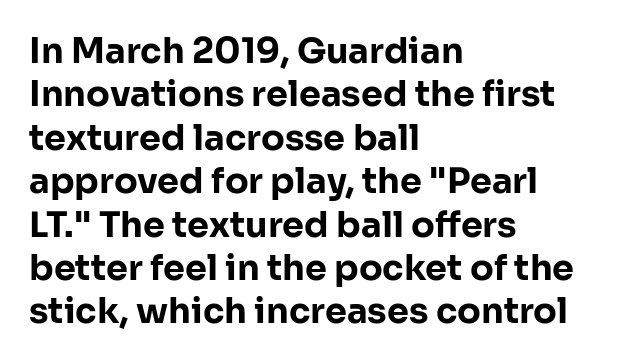
{"serif": "no", "italic": "no", "bold": "yes", "weight": "bold", "width": "normal", "stroke_contrast": "low", "x_height": "medium", "monospaced": "no", "underline": "no", "align": "left", "line_spacing_ratio": 1.24, "letter_spacing": "normal", "letter_spacing_em": 0.0, "glyph_px": 35}
